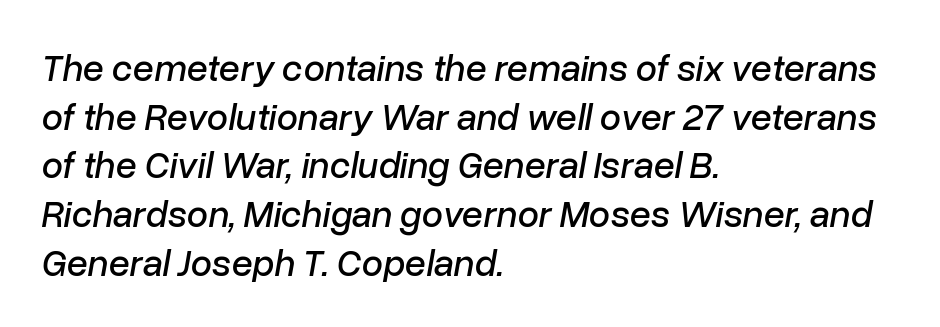
Think of a printed novel: that variable character pitch is what you see here. The typesetter chose a ragged-right arrangement here. Italic: yes, the glyphs are oblique. This sample uses plain, unmodified letter spacing. Underlining? Definitely not there.
